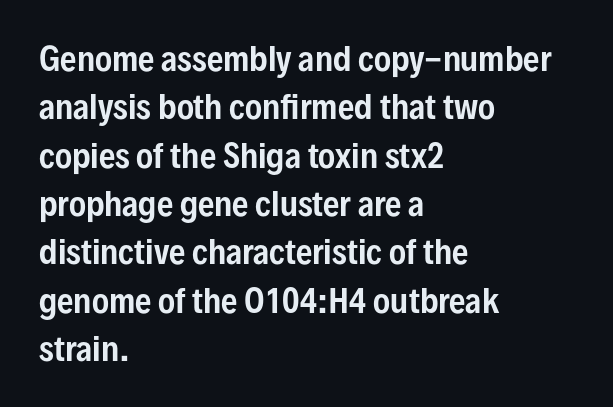
{"serif": "no", "italic": "no", "width": "condensed", "stroke_contrast": "low", "x_height": "medium", "monospaced": "no", "underline": "no", "align": "left", "line_spacing": "normal", "line_spacing_ratio": 1.51, "letter_spacing": "normal", "letter_spacing_em": 0.0, "glyph_px": 32}
